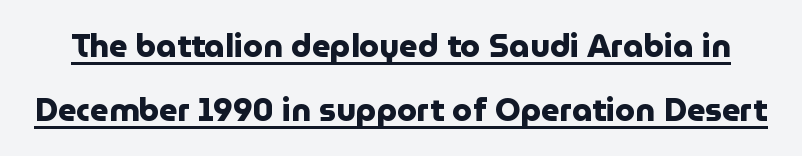
The image shows 32 px heavy sans-serif type, upright; set loose line spacing (2.0x), normal letter spacing, underlined; low stroke contrast and a medium x-height.
